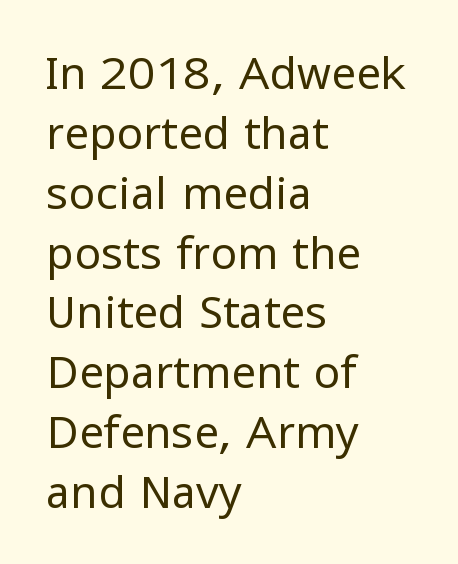
Q: Is the text bold? A: No.
Q: Is the text italic (slanted)? A: No, it is upright.
Q: Is the typeface a serif or a sans-serif typeface? A: Sans-serif.
Q: Is the text underlined? A: No.
Q: How is the paragraph aligned? A: Left-aligned.
Q: Is the spacing between letters normal or unusually wide? A: Normal.
Q: Is the spacing between lines tight, normal or loose? A: Normal.
Q: Width (condensed, normal, or wide)? A: Normal.
Q: Stroke contrast? A: Low.
Q: x-height? A: Medium.
Q: Monospaced? A: No.
